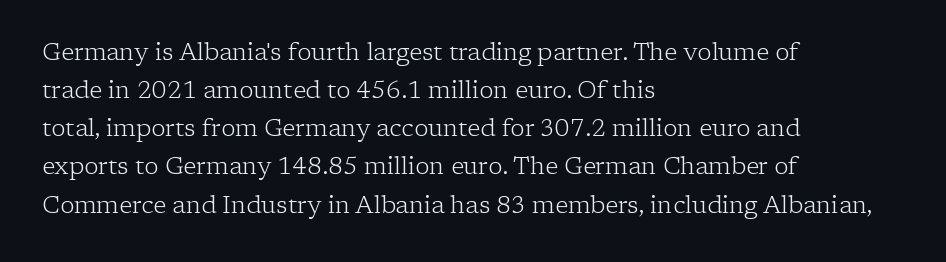
{"italic": "no", "bold": "no", "underline": "no", "align": "left", "line_spacing": "normal", "line_spacing_ratio": 1.59, "letter_spacing": "normal", "letter_spacing_em": 0.0, "glyph_px": 24}
